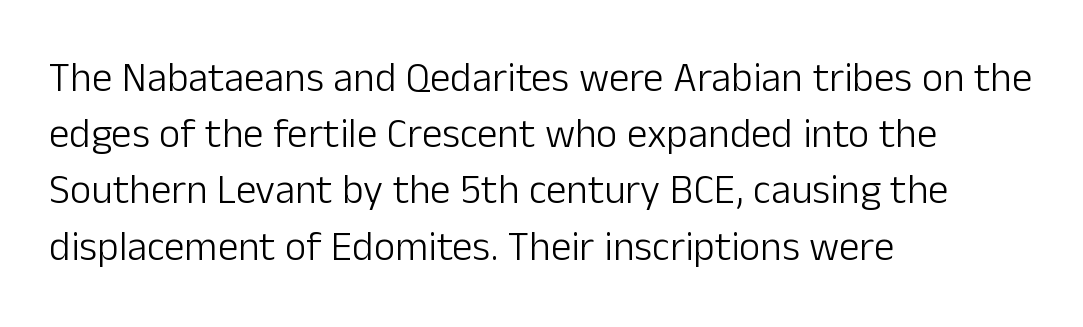
{"serif": "no", "italic": "no", "bold": "no", "weight": "light", "width": "normal", "stroke_contrast": "low", "x_height": "medium", "monospaced": "no", "underline": "no", "align": "left", "line_spacing": "normal", "line_spacing_ratio": 1.37, "letter_spacing": "normal", "letter_spacing_em": 0.0, "glyph_px": 41}
